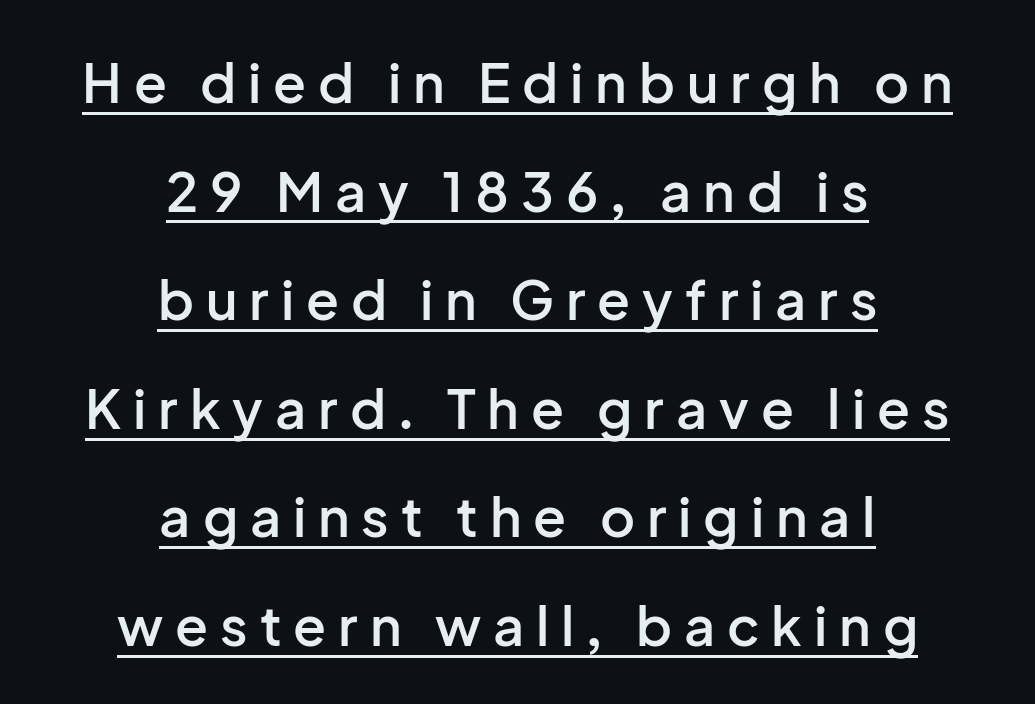
The image shows 54 px semibold sans-serif type, upright; set centered, loose line spacing (2.01x), unusually wide letter spacing (+0.22 em), underlined; low stroke contrast and a medium x-height.
